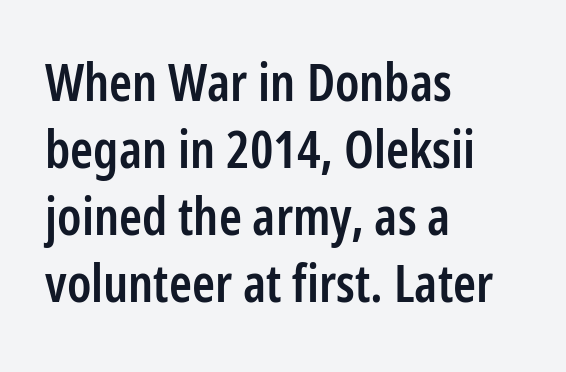
Has an underline been added? It has not. Ascenders rise straight up at ninety degrees. Heft: intermediate — a semibold. What kind of face is this? One without serifs — a sans. If you drew a ruler down the left edge, every line would touch it.
